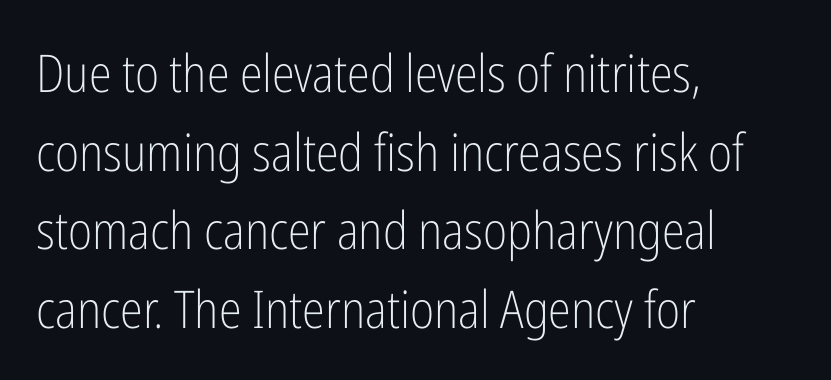
{"serif": "no", "italic": "no", "bold": "no", "weight": "light", "width": "condensed", "stroke_contrast": "low", "x_height": "medium", "monospaced": "no", "underline": "no", "align": "left", "line_spacing": "normal", "line_spacing_ratio": 1.51, "letter_spacing": "normal", "letter_spacing_em": 0.0, "glyph_px": 52}
